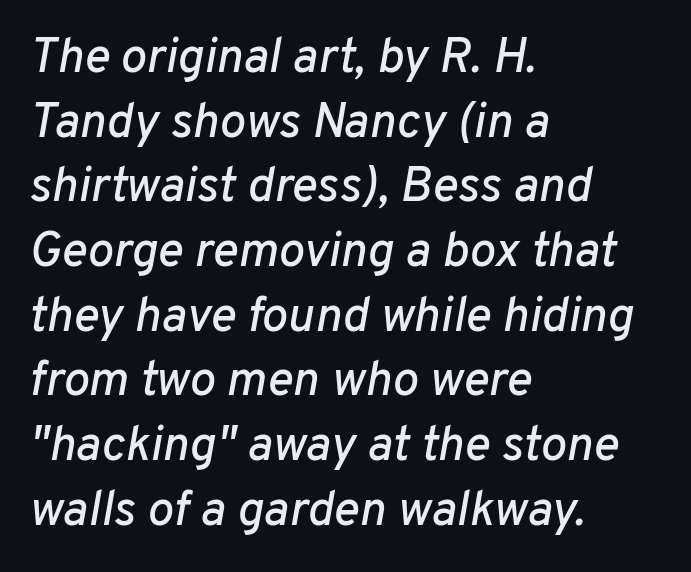
Q: Is the text italic (slanted)? A: Yes, it leans right by about 10 degrees.
Q: Is the text underlined? A: No.
Q: How is the paragraph aligned? A: Left-aligned.
Q: Is the spacing between letters normal or unusually wide? A: Normal.
Q: Is the spacing between lines tight, normal or loose? A: Normal.
Q: Width (condensed, normal, or wide)? A: Normal.
Q: Stroke contrast? A: Low.
Q: x-height? A: Medium.
Q: Monospaced? A: No.
